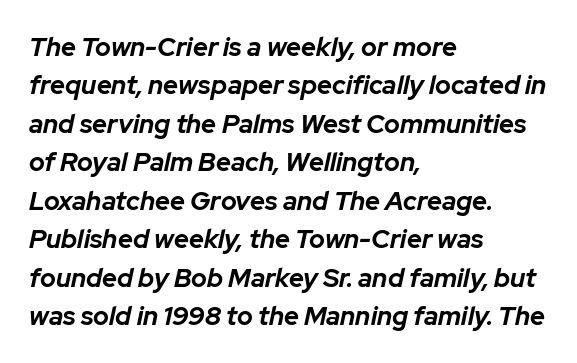
Characters follow at the spacing the type designer built in. Quick note: underline off. Evenly set lines give the paragraph a standard silhouette. Is the type slanted? Yes — the strokes lean at a clear angle.
